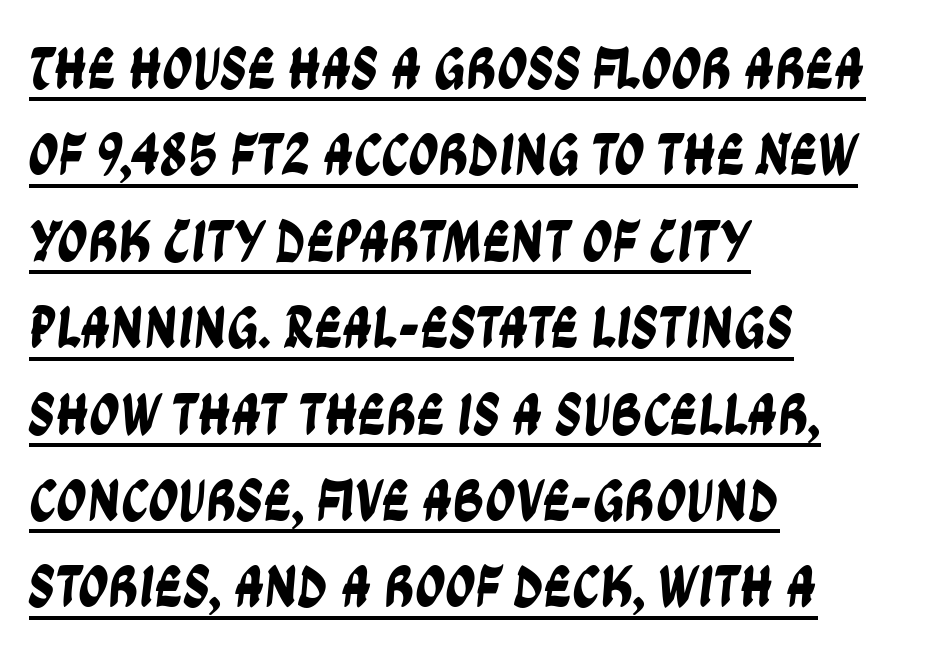
The image shows 60 px condensed sans-serif type; set left-aligned, normal line spacing (1.44x), normal letter spacing, underlined; low stroke contrast and a large x-height.
